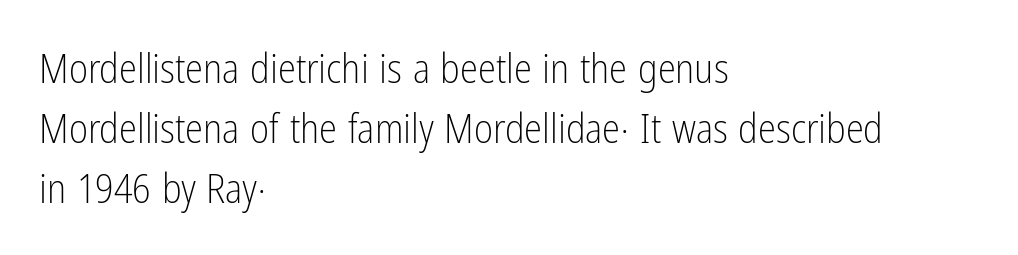
Q: Is the text bold? A: No.
Q: Is the text italic (slanted)? A: No, it is upright.
Q: Is the typeface a serif or a sans-serif typeface? A: Sans-serif.
Q: Is the text underlined? A: No.
Q: How is the paragraph aligned? A: Left-aligned.
Q: Is the spacing between letters normal or unusually wide? A: Normal.
Q: Is the spacing between lines tight, normal or loose? A: Normal.
Q: Width (condensed, normal, or wide)? A: Condensed.
Q: Stroke contrast? A: Low.
Q: x-height? A: Medium.
Q: Monospaced? A: No.
